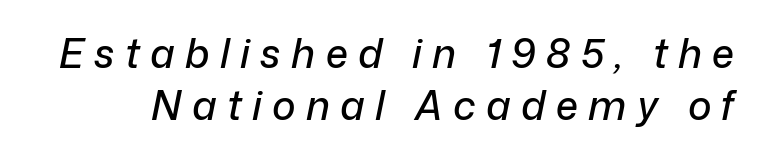
The image shows 40 px text type, italic (leaning right); set normal line spacing (1.3x), unusually wide letter spacing (+0.26 em), not underlined; low stroke contrast and a medium x-height.
